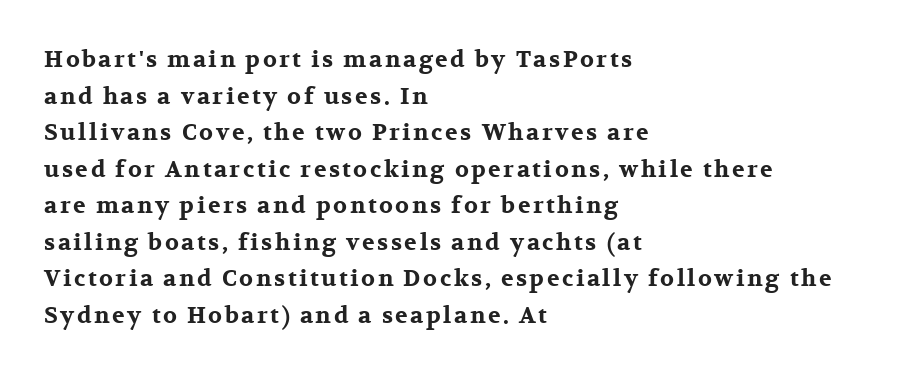
The image shows 23 px bold type, upright; set left-aligned, normal line spacing (1.59x), not underlined.
